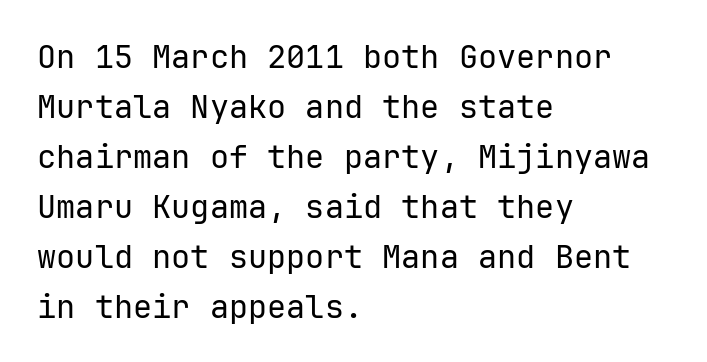
{"serif": "no", "italic": "no", "bold": "no", "weight": "regular", "width": "normal", "stroke_contrast": "low", "x_height": "medium", "underline": "no", "align": "left", "line_spacing": "normal", "line_spacing_ratio": 1.56, "letter_spacing": "normal", "letter_spacing_em": 0.0, "glyph_px": 32}
